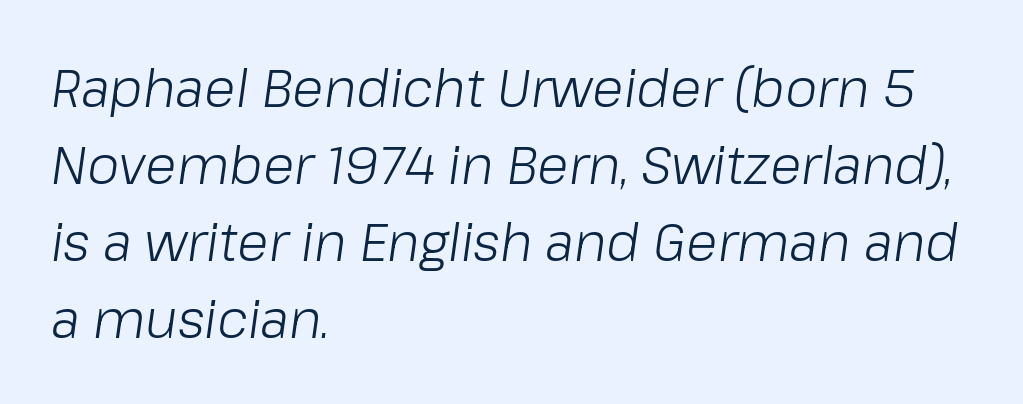
{"italic": "yes", "lean": "right", "slant_degrees": 8, "bold": "no", "weight": "light", "width": "normal", "stroke_contrast": "low", "x_height": "medium", "monospaced": "no", "underline": "no", "align": "left", "line_spacing": "normal", "line_spacing_ratio": 1.48, "letter_spacing": "normal", "letter_spacing_em": 0.0, "glyph_px": 52}
